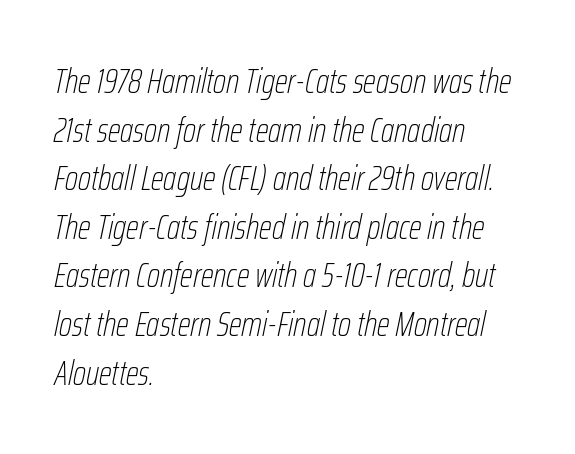
Successive baselines arrive at the customary interval. This sample has the flowing, uneven cadence of proportional lettering. Look at the tracking — it's just the regular setting, nothing added. The paragraph shown leans on its left margin. Check under the words: just untouched page. A typesetter would mark this as italic.
